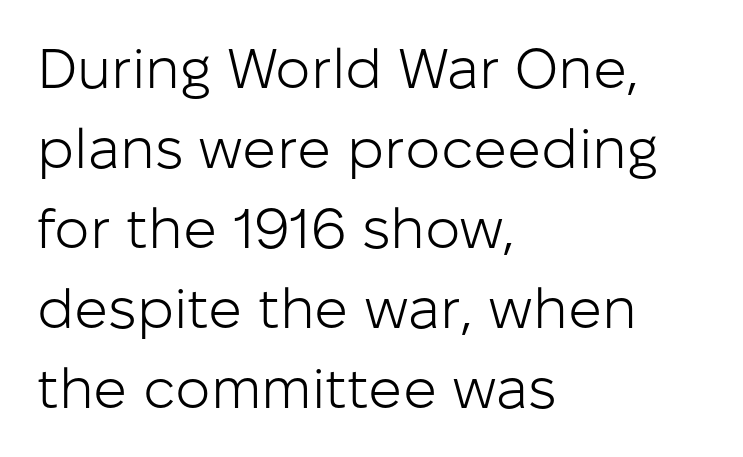
Q: Is the text bold? A: No.
Q: Is the text italic (slanted)? A: No, it is upright.
Q: Is the typeface a serif or a sans-serif typeface? A: Sans-serif.
Q: Is the text underlined? A: No.
Q: How is the paragraph aligned? A: Left-aligned.
Q: Is the spacing between letters normal or unusually wide? A: Normal.
Q: Is the spacing between lines tight, normal or loose? A: Normal.
Q: Width (condensed, normal, or wide)? A: Normal.
Q: Stroke contrast? A: Low.
Q: x-height? A: Medium.
Q: Monospaced? A: No.
